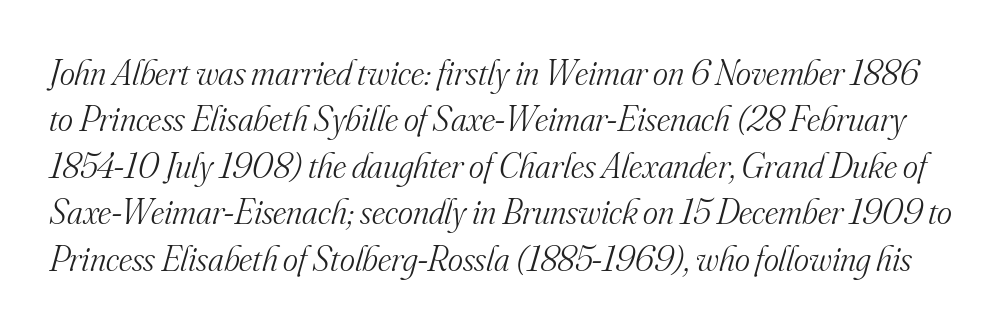
Q: Is the text bold? A: No.
Q: Is the text italic (slanted)? A: Yes, it leans right by about 16 degrees.
Q: Is the typeface a serif or a sans-serif typeface? A: Serif.
Q: Is the text underlined? A: No.
Q: Is the spacing between letters normal or unusually wide? A: Normal.
Q: Is the spacing between lines tight, normal or loose? A: Normal.
Q: Width (condensed, normal, or wide)? A: Normal.
Q: Stroke contrast? A: Medium.
Q: x-height? A: Small.
Q: Monospaced? A: No.
